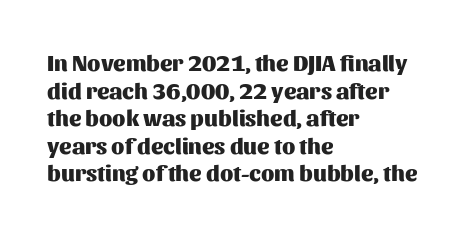
Q: Is the text bold? A: Yes.
Q: Is the text italic (slanted)? A: No, it is upright.
Q: Is the text underlined? A: No.
Q: How is the paragraph aligned? A: Left-aligned.
Q: Is the spacing between letters normal or unusually wide? A: Normal.
